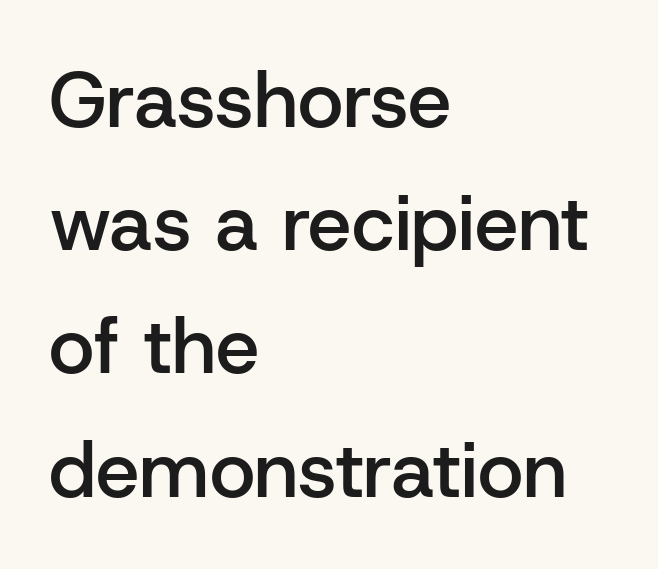
The glyphs in this specimen are sans serif. A typesetter would call this proportional, since set widths differ per character. Is there much room between lines? A standard amount, neither cramped nor airy. The space beneath each line is pristine and unruled. The rendering uses a semibold face; strokes are thickened but not to full bold. A student would call this left alignment; a typographer would say flush left, rag right.
